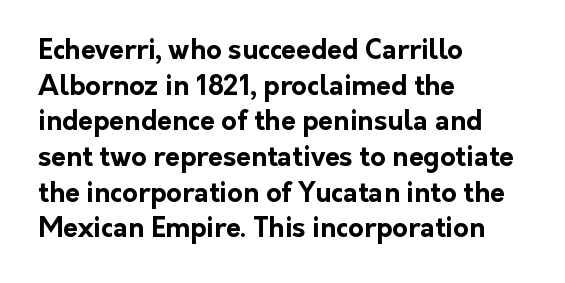
The image shows 27 px bold type, upright; set left-aligned, normal line spacing (1.32x), normal letter spacing, not underlined.
